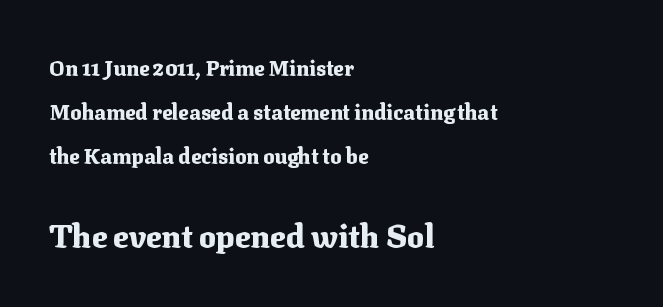
The type is set solid horizontally, with unmodified tracking. These lines stand farther apart than default settings would place them. Bold? Absolutely — the strokes are thick and heavy. The lettering holds an erect, upright posture throughout. The emphasis by scale lands on block number two, below.
